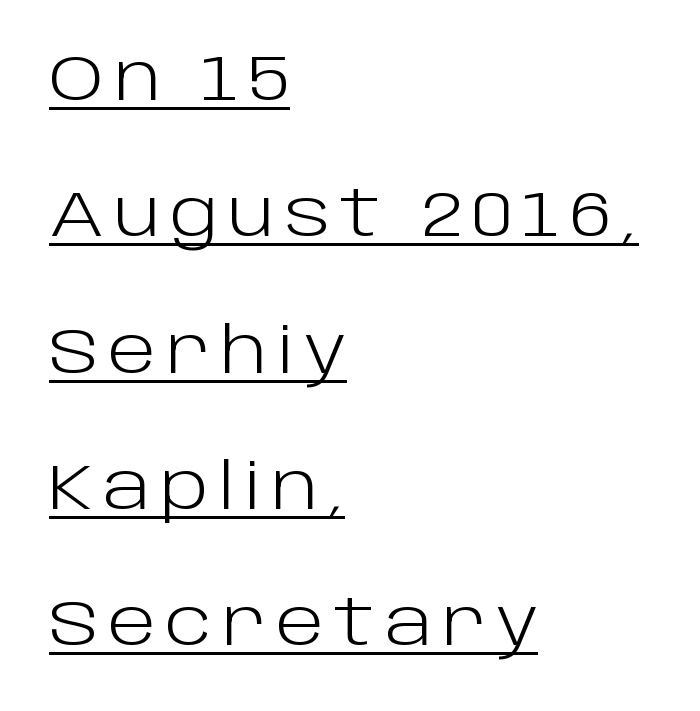
Q: Is the text bold? A: No.
Q: Is the text italic (slanted)? A: No, it is upright.
Q: Is the typeface a serif or a sans-serif typeface? A: Sans-serif.
Q: Is the text underlined? A: Yes.
Q: How is the paragraph aligned? A: Left-aligned.
Q: Is the spacing between lines tight, normal or loose? A: Loose.
Q: Width (condensed, normal, or wide)? A: Normal.
Q: Stroke contrast? A: Low.
Q: x-height? A: Large.
Q: Monospaced? A: No.
